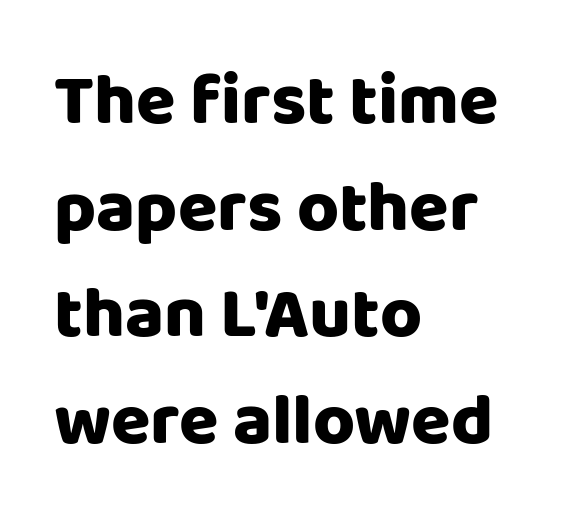
Leftover space on each line is placed entirely after the last word. Spacing verdict: proportional, widths tailored to each character. The letters stand upright; this is a roman face. Does the leading feel generous? No, just average. Letter spacing: default.
